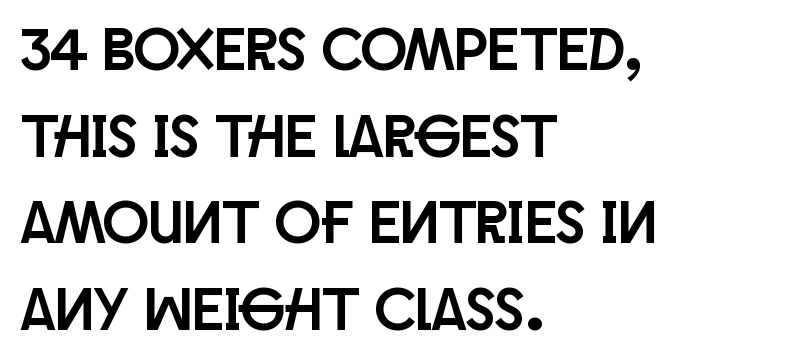
Tracking here is standard; glyphs follow each other at the usual distance. Look at the bottom of the vertical strokes: they stop flat, with no serifs. Is there much room between lines? A standard amount, neither cramped nor airy. A bare baseline throughout the passage.
